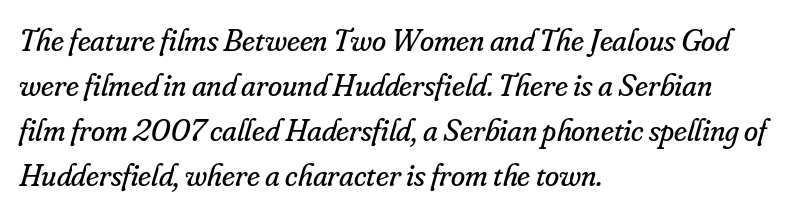
{"serif": "yes", "italic": "yes", "lean": "right", "slant_degrees": 16, "bold": "no", "weight": "regular", "width": "normal", "stroke_contrast": "low", "x_height": "small", "monospaced": "no", "underline": "no", "align": "left", "line_spacing": "normal", "line_spacing_ratio": 1.41, "letter_spacing": "normal", "letter_spacing_em": 0.0, "glyph_px": 32}
